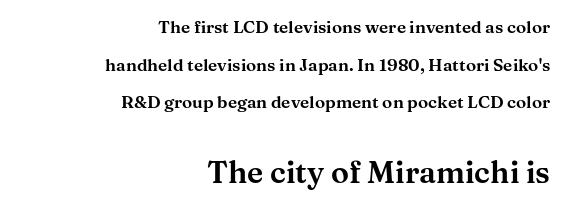
Q: Is the text italic (slanted)? A: No, it is upright.
Q: Is the typeface a serif or a sans-serif typeface? A: Serif.
Q: Is the text underlined? A: No.
Q: How is the paragraph aligned? A: Right-aligned.
Q: Is the spacing between letters normal or unusually wide? A: Normal.
Q: Is the spacing between lines tight, normal or loose? A: Loose.
Q: Which block of text is set in a larger size, the first (top) or the second (bottom)? A: The second (bottom) one.
Q: Width (condensed, normal, or wide)? A: Wide.
Q: Stroke contrast? A: Medium.
Q: x-height? A: Medium.
Q: Monospaced? A: No.
